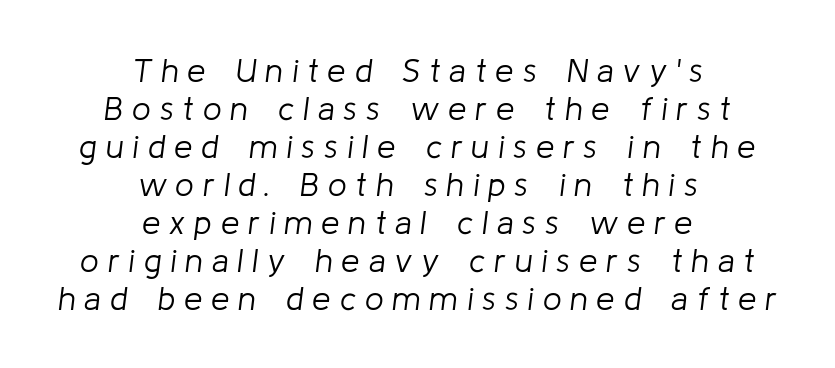
One-word summary of the alignment: center. Looking at the ascenders, they clearly lean. You could barely slide anything between these rows. Observe the wide spacing: letters keep a clear distance from each other.
